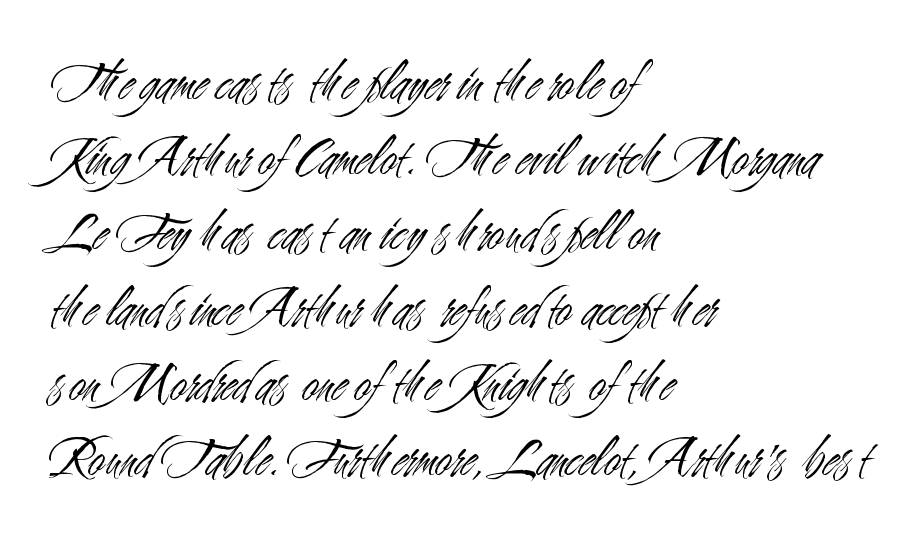
The gaps between neighbouring characters are ordinary and unremarkable. Looks like regular typesetting: each glyph gets only the width it needs. The passage shown is typeset with a sans-serif family. These lines are set flush left with a ragged right edge. The space directly below the letters is spotless.
